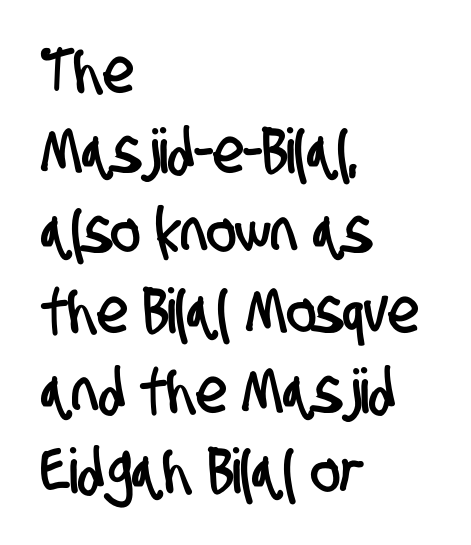
{"serif": "no", "width": "condensed", "stroke_contrast": "low", "x_height": "large", "monospaced": "no", "underline": "no", "align": "left", "line_spacing": "normal", "line_spacing_ratio": 1.29, "letter_spacing": "normal", "letter_spacing_em": 0.0, "glyph_px": 62}
